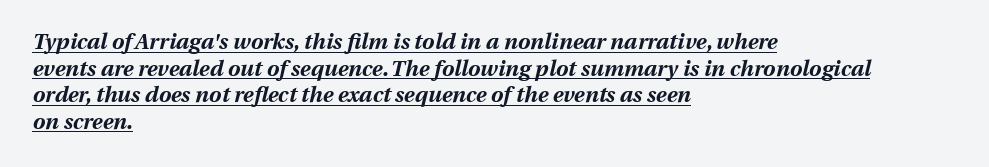
{"italic": "yes", "lean": "right", "slant_degrees": 13, "bold": "yes", "underline": "yes", "align": "left", "line_spacing_ratio": 1.21, "letter_spacing": "normal", "letter_spacing_em": 0.0, "glyph_px": 22}
